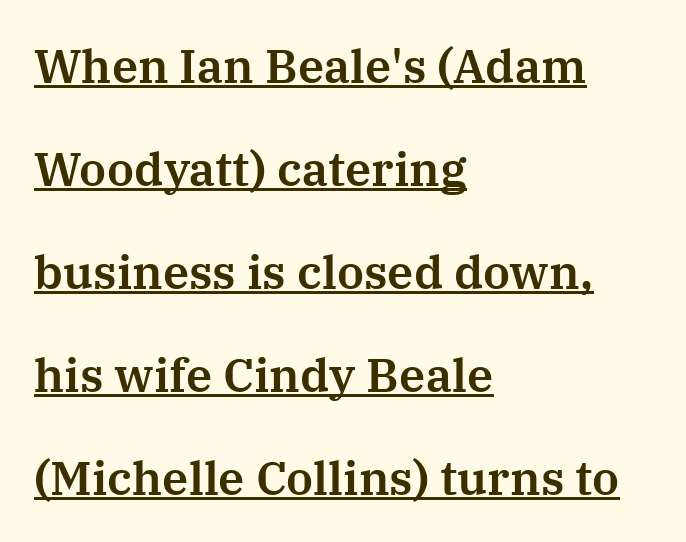
Q: Is the text italic (slanted)? A: No, it is upright.
Q: Is the typeface a serif or a sans-serif typeface? A: Serif.
Q: Is the text underlined? A: Yes.
Q: How is the paragraph aligned? A: Left-aligned.
Q: Is the spacing between letters normal or unusually wide? A: Normal.
Q: Is the spacing between lines tight, normal or loose? A: Loose.
Q: Width (condensed, normal, or wide)? A: Normal.
Q: Stroke contrast? A: Medium.
Q: x-height? A: Medium.
Q: Monospaced? A: No.
